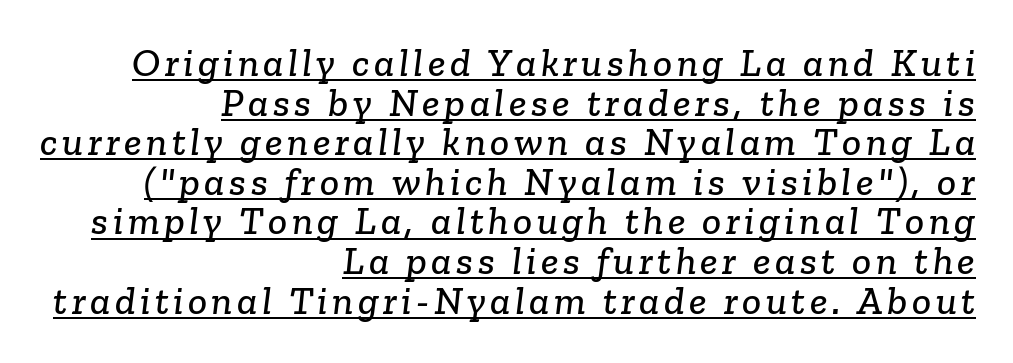
{"serif": "yes", "width": "normal", "stroke_contrast": "low", "x_height": "medium", "monospaced": "no", "underline": "yes", "align": "right", "line_spacing": "tight", "line_spacing_ratio": 0.99, "glyph_px": 40}
